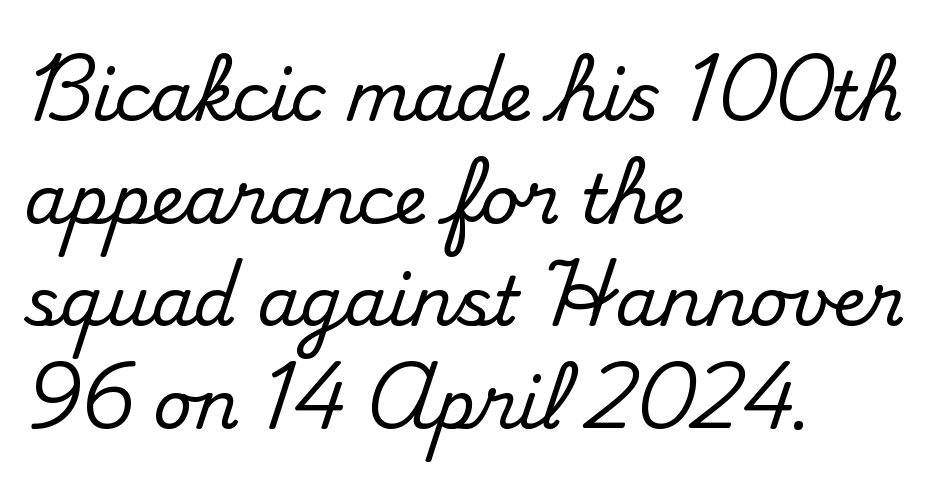
{"serif": "yes", "width": "normal", "stroke_contrast": "medium", "x_height": "small", "monospaced": "no", "underline": "no", "align": "left", "line_spacing": "normal", "line_spacing_ratio": 1.51, "letter_spacing": "normal", "letter_spacing_em": 0.0, "glyph_px": 68}
